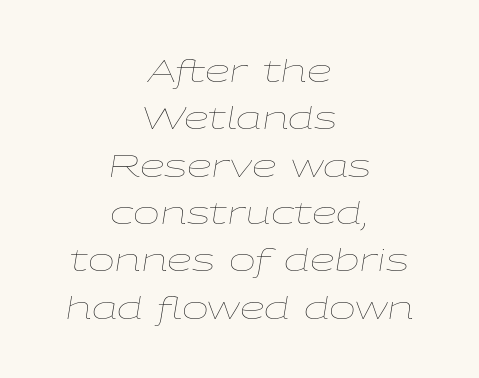
The typography opts for an oblique posture over an upright one. Each letter keeps its own natural width here, so spacing adapts to shape. Stem width sits at or under what a default text font uses. The vertical gap from one line to the next is medium. Between one letter and the next there's only the usual sliver of space. The typesetter chose a symmetrical, centered arrangement here.
